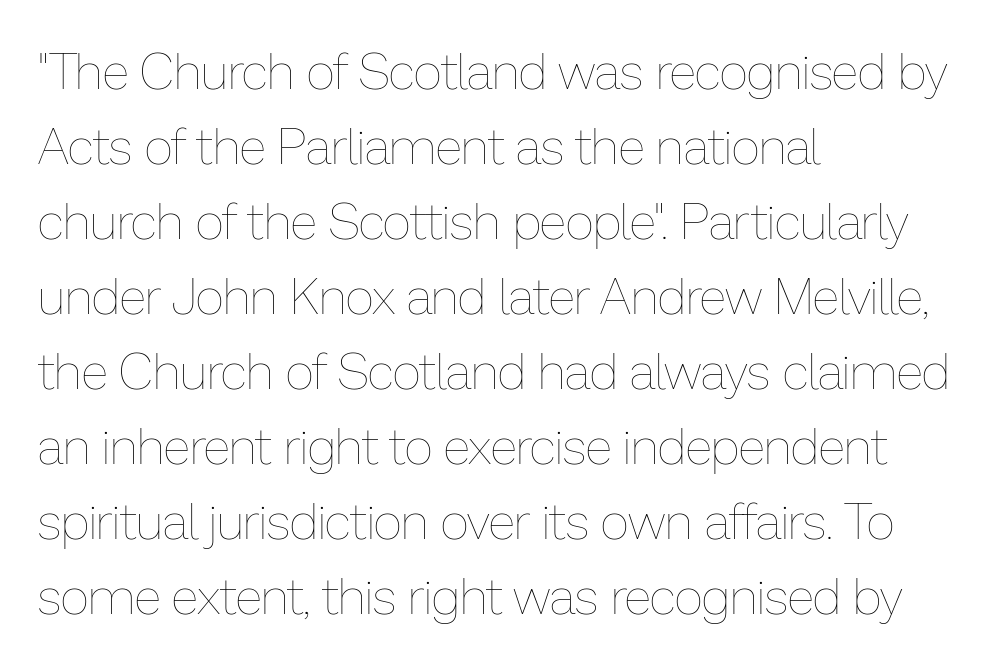
The image shows 50 px thin type, upright; set left-aligned, normal line spacing (1.5x), normal letter spacing, not underlined; low stroke contrast and a medium x-height.
